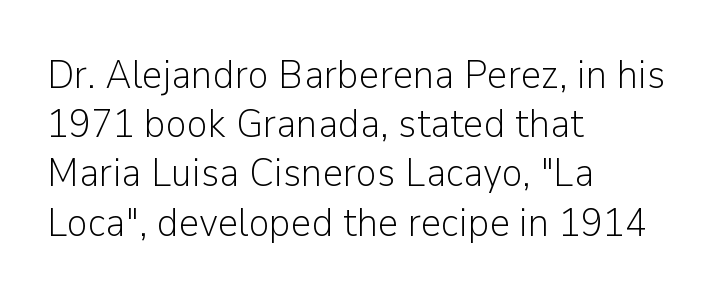
{"serif": "no", "italic": "no", "bold": "no", "weight": "light", "width": "normal", "stroke_contrast": "low", "x_height": "medium", "monospaced": "no", "underline": "no", "align": "left", "line_spacing_ratio": 1.23, "letter_spacing": "normal", "letter_spacing_em": 0.0, "glyph_px": 40}
